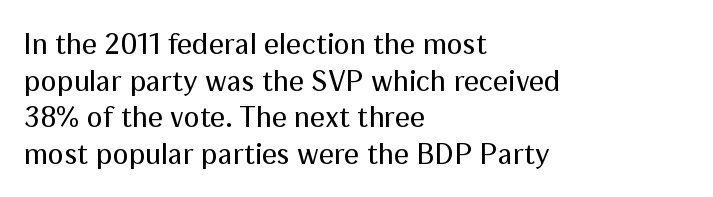
Think standard paragraph weight, or any step lighter than that. You could call the tracking neutral — neither tight nor loose. Rendered with straight, roman letterforms. The words here are not underlined. Think of a printed novel: that variable character pitch is what you see here. The ragged edge is on the right, which tells us the setting is flush left.
